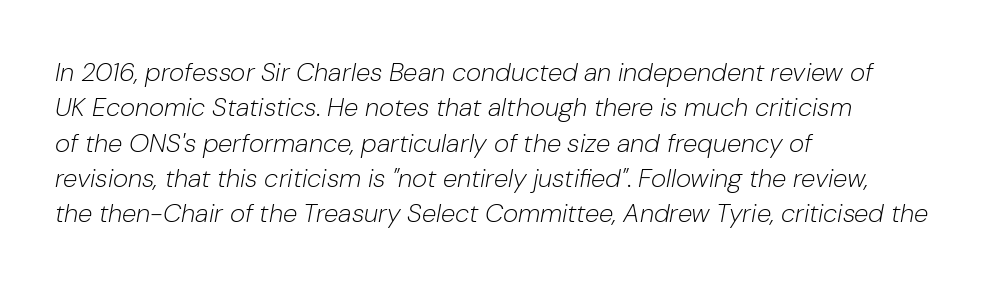
{"italic": "yes", "lean": "right", "slant_degrees": 10, "bold": "no", "underline": "no", "align": "left", "line_spacing": "normal", "line_spacing_ratio": 1.36, "letter_spacing": "normal", "letter_spacing_em": 0.0, "glyph_px": 26}
